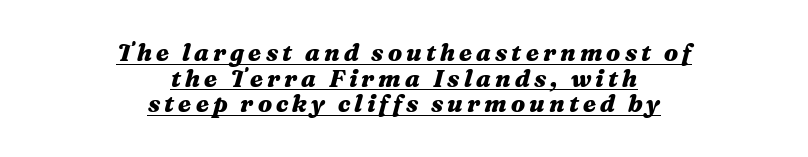
The image shows 24 px bold type, italic (leaning right); set centered, tight line spacing (1.07x), underlined.
